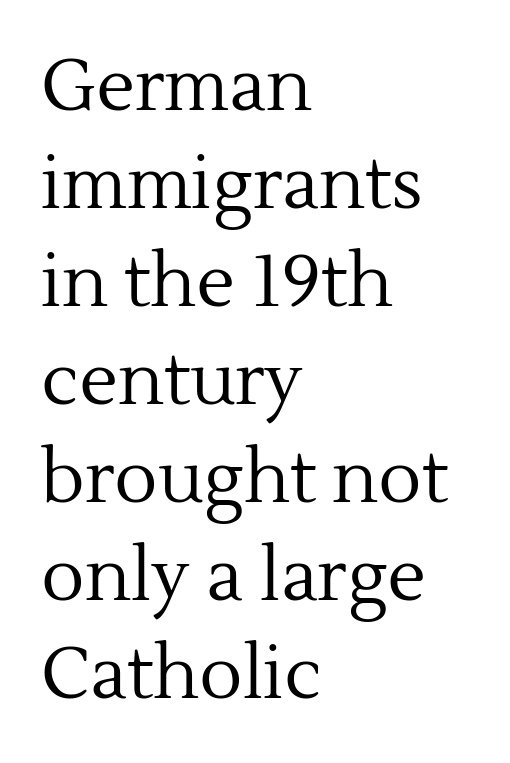
Designer's note — italics off, roman on. The passage shown has conventional tracking throughout. All the whitespace from short lines collects on the right. Regarding leading, the lines here are spaced in the standard way. Glance below the letters and you will spot only blank space.
